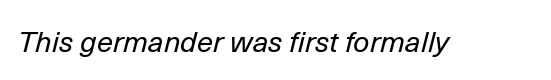
Q: Is the text bold? A: No.
Q: Is the text italic (slanted)? A: Yes, it leans right by about 14 degrees.
Q: Is the text underlined? A: No.
Q: Is the spacing between letters normal or unusually wide? A: Normal.
Q: Width (condensed, normal, or wide)? A: Normal.
Q: Stroke contrast? A: Low.
Q: x-height? A: Medium.
Q: Monospaced? A: No.
